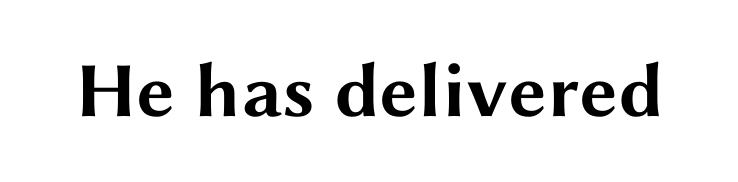
{"serif": "no", "italic": "no", "bold": "yes", "weight": "bold", "width": "wide", "stroke_contrast": "medium", "x_height": "medium", "monospaced": "no", "underline": "no", "letter_spacing": "normal", "letter_spacing_em": 0.0, "glyph_px": 78}
